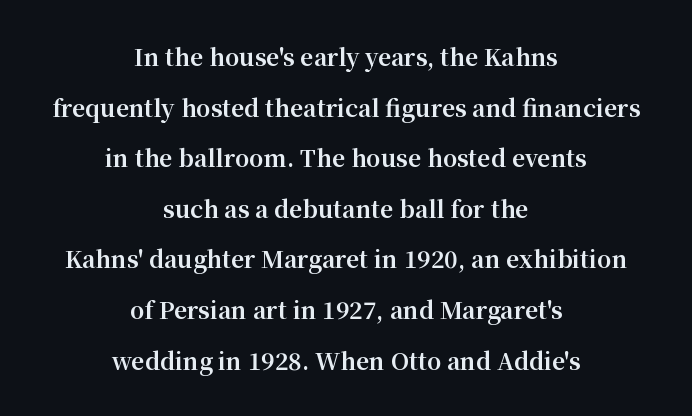
Q: Is the text bold? A: Yes.
Q: Is the text italic (slanted)? A: No, it is upright.
Q: Is the text underlined? A: No.
Q: How is the paragraph aligned? A: Centered.
Q: Is the spacing between letters normal or unusually wide? A: Normal.
Q: Is the spacing between lines tight, normal or loose? A: Loose.
